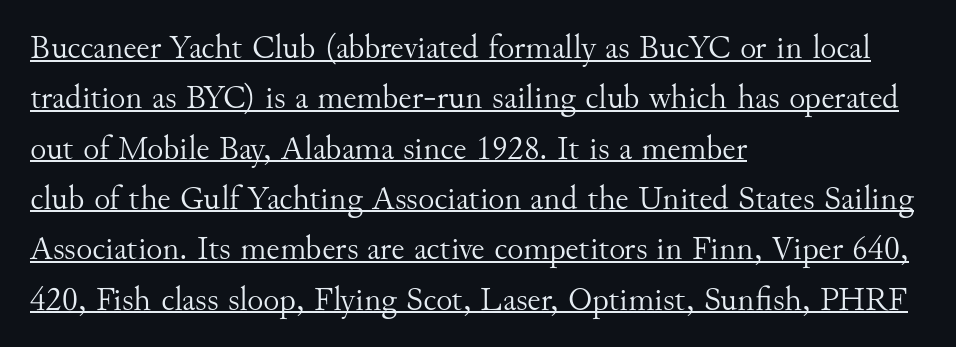
Q: Is the text bold? A: No.
Q: Is the text italic (slanted)? A: No, it is upright.
Q: Is the typeface a serif or a sans-serif typeface? A: Serif.
Q: Is the text underlined? A: Yes.
Q: How is the paragraph aligned? A: Left-aligned.
Q: Is the spacing between letters normal or unusually wide? A: Normal.
Q: Is the spacing between lines tight, normal or loose? A: Normal.
Q: Width (condensed, normal, or wide)? A: Normal.
Q: Stroke contrast? A: Medium.
Q: x-height? A: Small.
Q: Monospaced? A: No.
